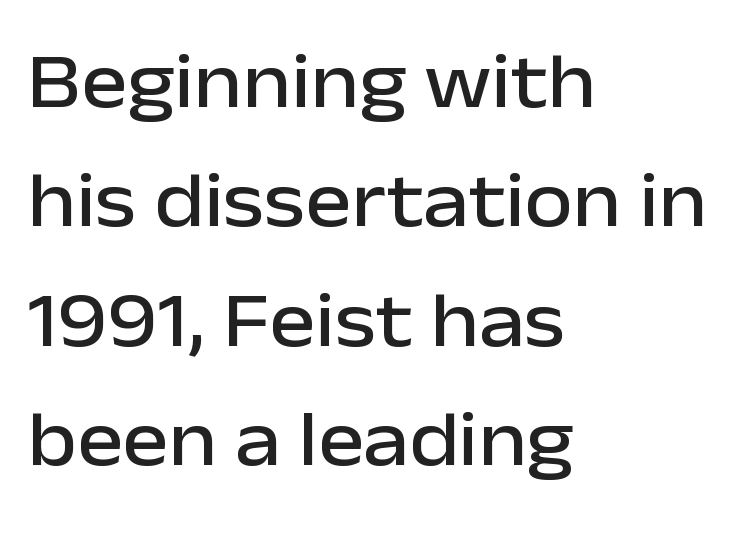
{"serif": "no", "italic": "no", "width": "normal", "stroke_contrast": "low", "x_height": "medium", "monospaced": "no", "underline": "no", "align": "left", "line_spacing": "normal", "line_spacing_ratio": 1.53, "letter_spacing": "normal", "letter_spacing_em": 0.0, "glyph_px": 78}
